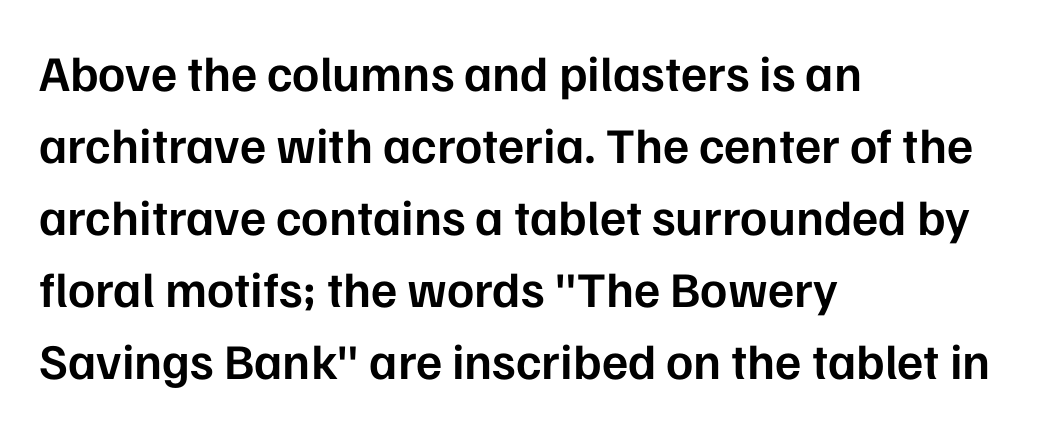
Emphasis by weight is partial: semibold. The font's upright variant was chosen for this text. The gap between lines stays unmarked. Typographically, this falls in the sans-serif category.
